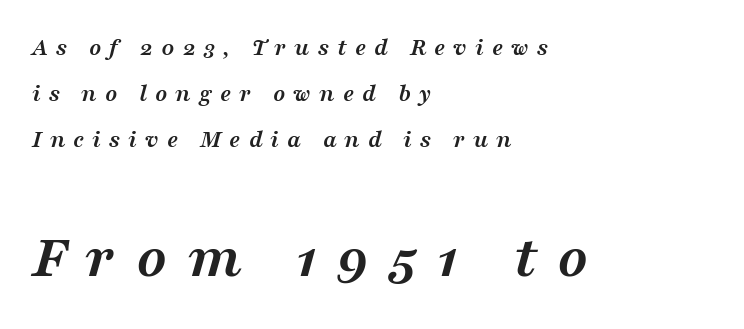
The characters look thick and weighty, a clear bold. Classification — serif. The ragged edge is on the right, which tells us the setting is flush left. This sample has the flowing, uneven cadence of proportional lettering. The line texture is sparse and dotted thanks to wide tracking.
